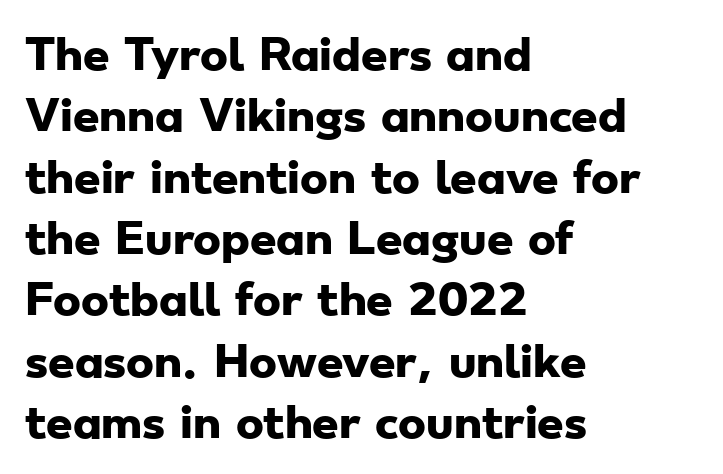
The image shows 42 px heavy, wide sans-serif type; set left-aligned, normal line spacing (1.46x), normal letter spacing, not underlined; low stroke contrast and a small x-height.
